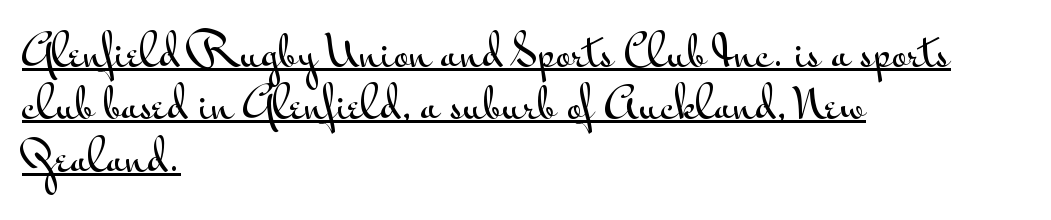
{"serif": "no", "width": "wide", "stroke_contrast": "medium", "x_height": "small", "monospaced": "no", "underline": "yes", "align": "left", "line_spacing": "normal", "line_spacing_ratio": 1.25, "letter_spacing": "normal", "letter_spacing_em": 0.0, "glyph_px": 42}
